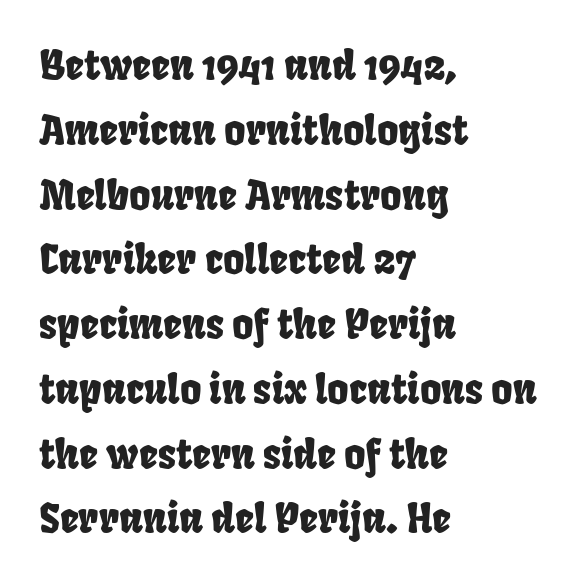
Q: Is the typeface a serif or a sans-serif typeface? A: Sans-serif.
Q: Is the text underlined? A: No.
Q: How is the paragraph aligned? A: Left-aligned.
Q: Is the spacing between letters normal or unusually wide? A: Normal.
Q: Is the spacing between lines tight, normal or loose? A: Normal.
Q: Width (condensed, normal, or wide)? A: Condensed.
Q: Stroke contrast? A: Low.
Q: x-height? A: Large.
Q: Monospaced? A: No.
